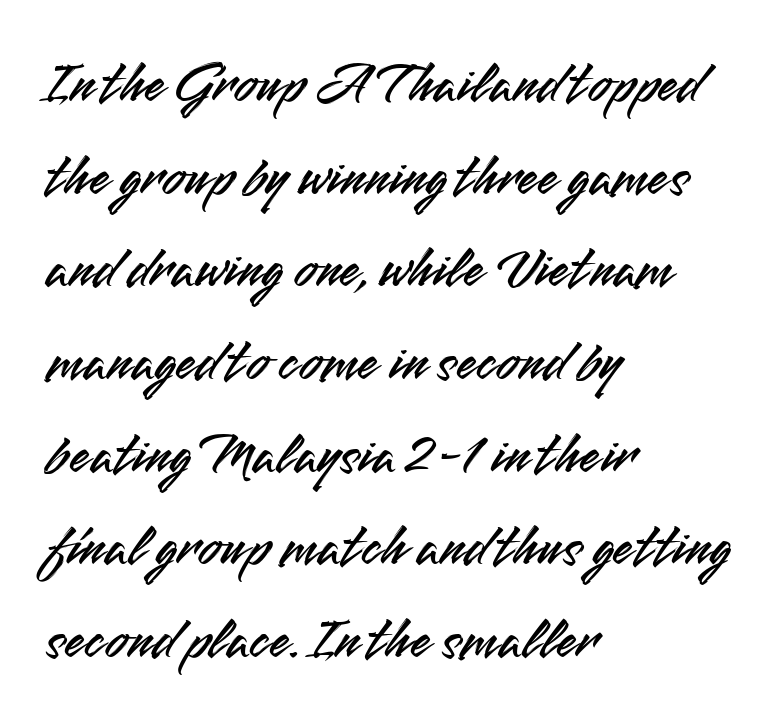
Q: Is the text italic (slanted)? A: Yes.
Q: Is the typeface a serif or a sans-serif typeface? A: Sans-serif.
Q: Is the text underlined? A: No.
Q: How is the paragraph aligned? A: Left-aligned.
Q: Is the spacing between letters normal or unusually wide? A: Normal.
Q: Is the spacing between lines tight, normal or loose? A: Normal.
Q: Width (condensed, normal, or wide)? A: Normal.
Q: Stroke contrast? A: Medium.
Q: x-height? A: Small.
Q: Monospaced? A: No.
